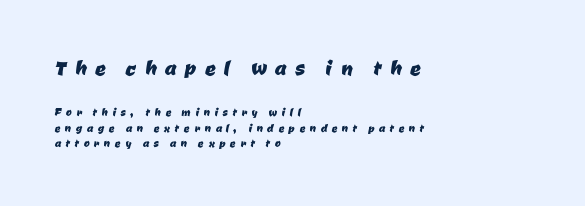
Q: Is the text underlined? A: No.
Q: How is the paragraph aligned? A: Left-aligned.
Q: Is the spacing between letters normal or unusually wide? A: Unusually wide.
Q: Is the spacing between lines tight, normal or loose? A: Tight.
Q: Which block of text is set in a larger size, the first (top) or the second (bottom)? A: The first (top) one.
